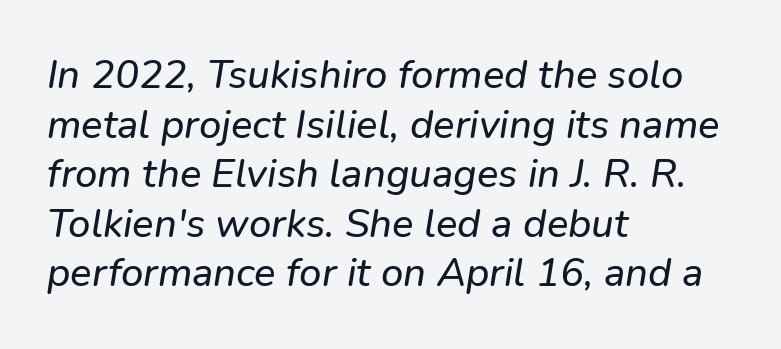
The image shows 40 px text type, italic (leaning right); set left-aligned, line spacing 1.24x, normal letter spacing, not underlined; low stroke contrast and a medium x-height.
